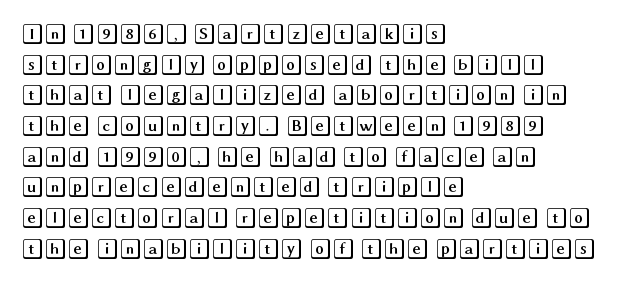
Q: Is the text italic (slanted)? A: No, it is upright.
Q: Is the text underlined? A: No.
Q: How is the paragraph aligned? A: Left-aligned.
Q: Is the spacing between letters normal or unusually wide? A: Normal.
Q: Is the spacing between lines tight, normal or loose? A: Normal.
